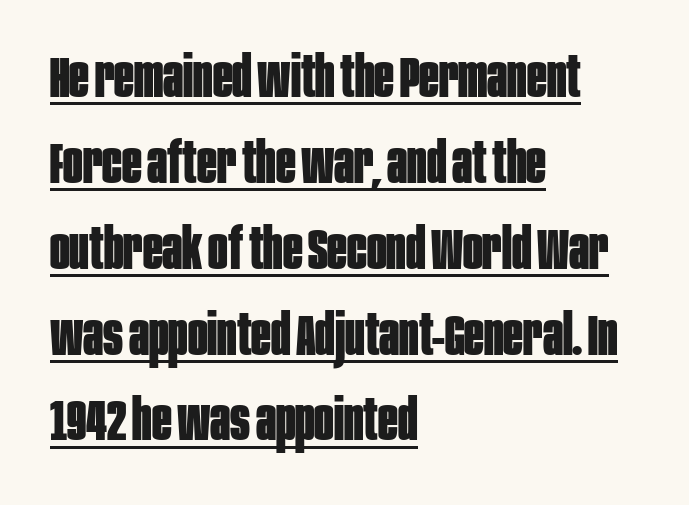
Q: Is the text bold? A: Yes.
Q: Is the text italic (slanted)? A: No, it is upright.
Q: Is the typeface a serif or a sans-serif typeface? A: Sans-serif.
Q: Is the text underlined? A: Yes.
Q: How is the paragraph aligned? A: Left-aligned.
Q: Is the spacing between letters normal or unusually wide? A: Normal.
Q: Is the spacing between lines tight, normal or loose? A: Normal.
Q: Width (condensed, normal, or wide)? A: Condensed.
Q: Stroke contrast? A: Low.
Q: x-height? A: Large.
Q: Monospaced? A: No.
